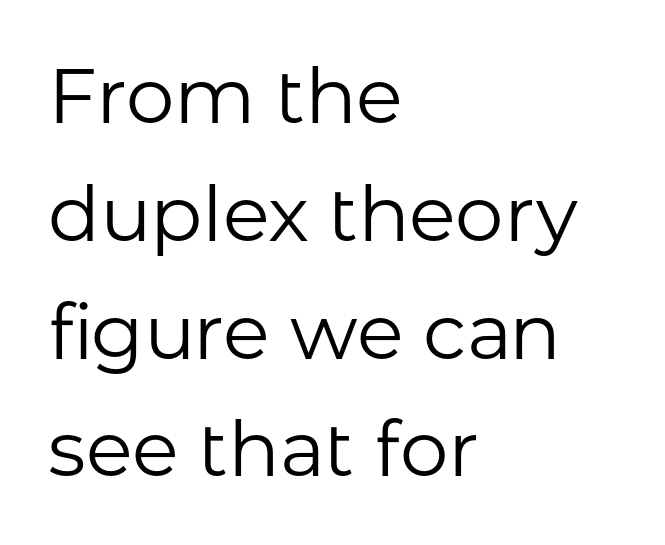
{"serif": "no", "italic": "no", "bold": "no", "weight": "regular", "width": "normal", "stroke_contrast": "low", "x_height": "medium", "monospaced": "no", "underline": "no", "align": "left", "line_spacing": "normal", "line_spacing_ratio": 1.53, "letter_spacing": "normal", "letter_spacing_em": 0.0, "glyph_px": 77}
